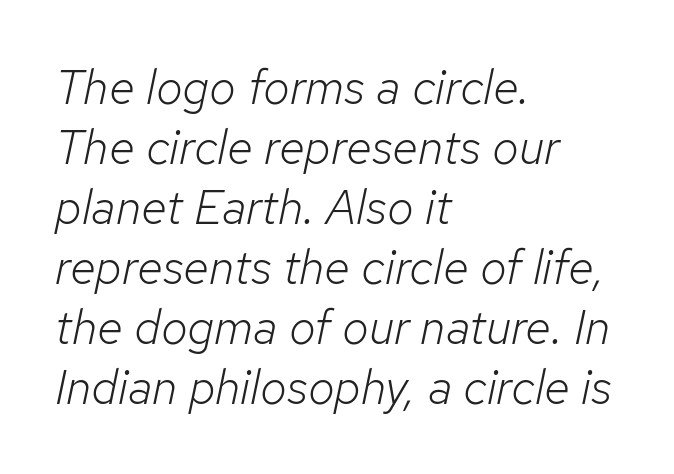
Q: Is the text bold? A: No.
Q: Is the text italic (slanted)? A: Yes, it leans right by about 12 degrees.
Q: Is the text underlined? A: No.
Q: How is the paragraph aligned? A: Left-aligned.
Q: Is the spacing between letters normal or unusually wide? A: Normal.
Q: Is the spacing between lines tight, normal or loose? A: Normal.
Q: Width (condensed, normal, or wide)? A: Normal.
Q: Stroke contrast? A: Low.
Q: x-height? A: Medium.
Q: Monospaced? A: No.
